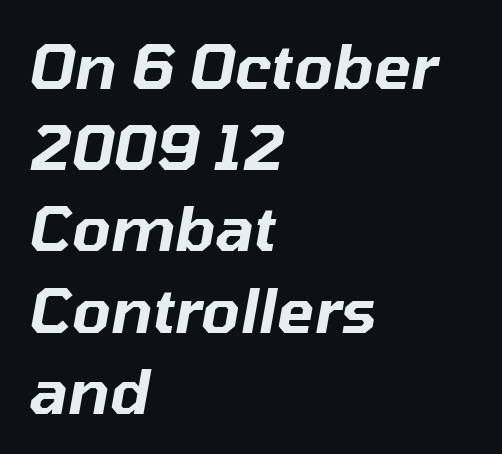
The image shows 62 px text type, italic (leaning right); set left-aligned, normal line spacing (1.31x), normal letter spacing, not underlined; low stroke contrast and a medium x-height.
